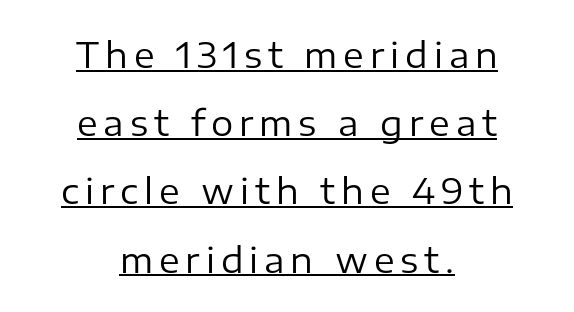
The image shows 35 px regular-weight sans-serif type, upright; set centered, loose line spacing (1.95x), underlined; low stroke contrast and a medium x-height.
